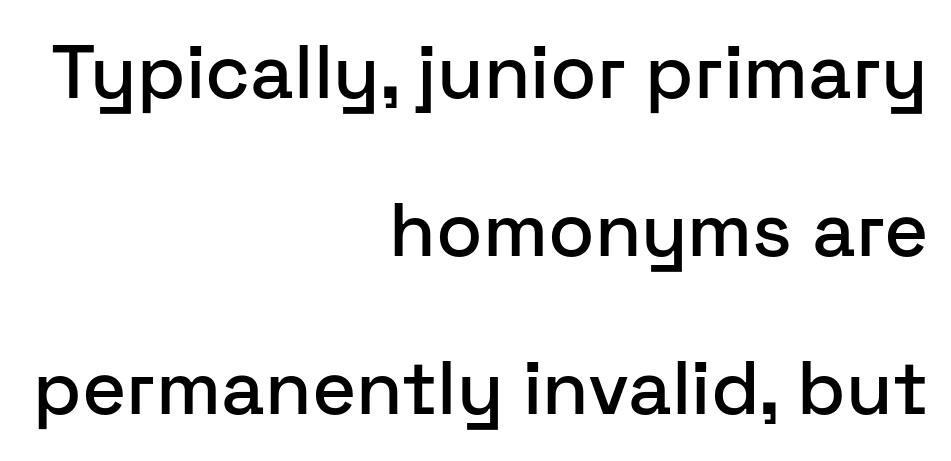
The image shows 76 px sans-serif type, upright; set right-aligned, loose line spacing (2.08x), normal letter spacing, not underlined; low stroke contrast and a medium x-height.
